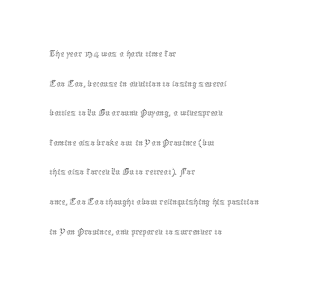
Quick note: underline off. Do the letters lean? They stand straight. The text block is weighted toward the left margin, trailing off unevenly rightward. This rendering leaves character spacing at its baseline value. Vertical spacing — default.
